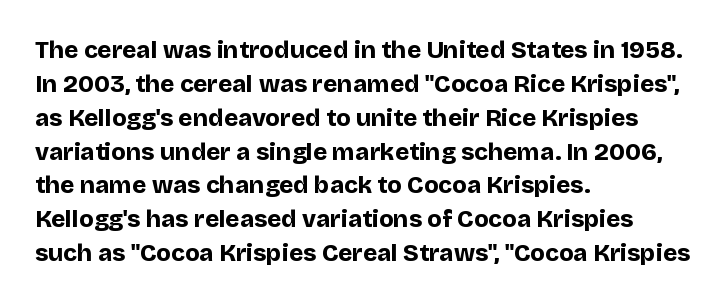
Q: Is the text bold? A: Yes.
Q: Is the text italic (slanted)? A: No, it is upright.
Q: Is the text underlined? A: No.
Q: How is the paragraph aligned? A: Left-aligned.
Q: Is the spacing between letters normal or unusually wide? A: Normal.
Q: Is the spacing between lines tight, normal or loose? A: Normal.
